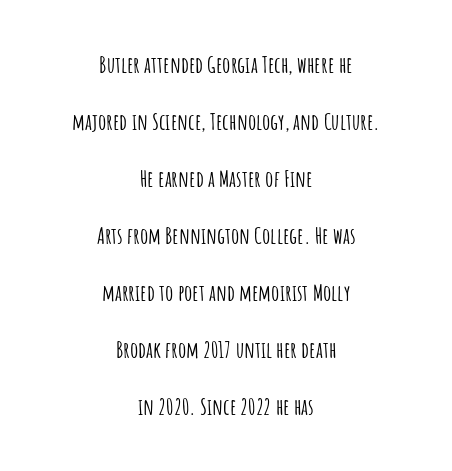
{"italic": "no", "underline": "no", "align": "center", "line_spacing": "loose", "line_spacing_ratio": 2.48, "letter_spacing": "normal", "letter_spacing_em": 0.0, "glyph_px": 23}
